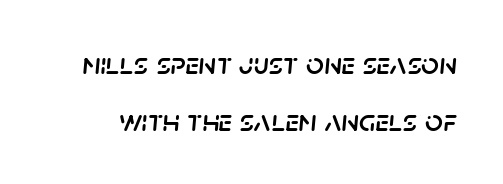
The image shows 31 px text type, italic (leaning right); set line spacing 1.84x, normal letter spacing, not underlined; low stroke contrast and a large x-height.
